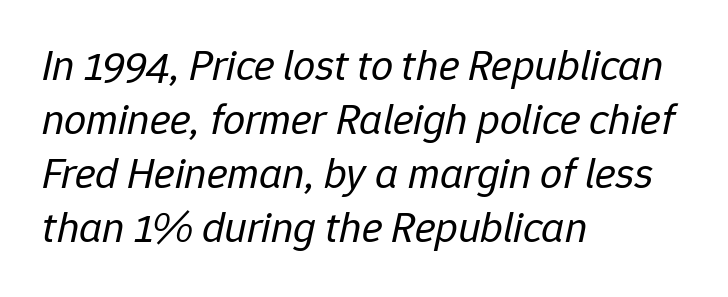
{"italic": "yes", "lean": "right", "slant_degrees": 12, "bold": "no", "weight": "regular", "width": "normal", "stroke_contrast": "low", "x_height": "medium", "monospaced": "no", "underline": "no", "align": "left", "line_spacing_ratio": 1.23, "letter_spacing": "normal", "letter_spacing_em": 0.0, "glyph_px": 44}
